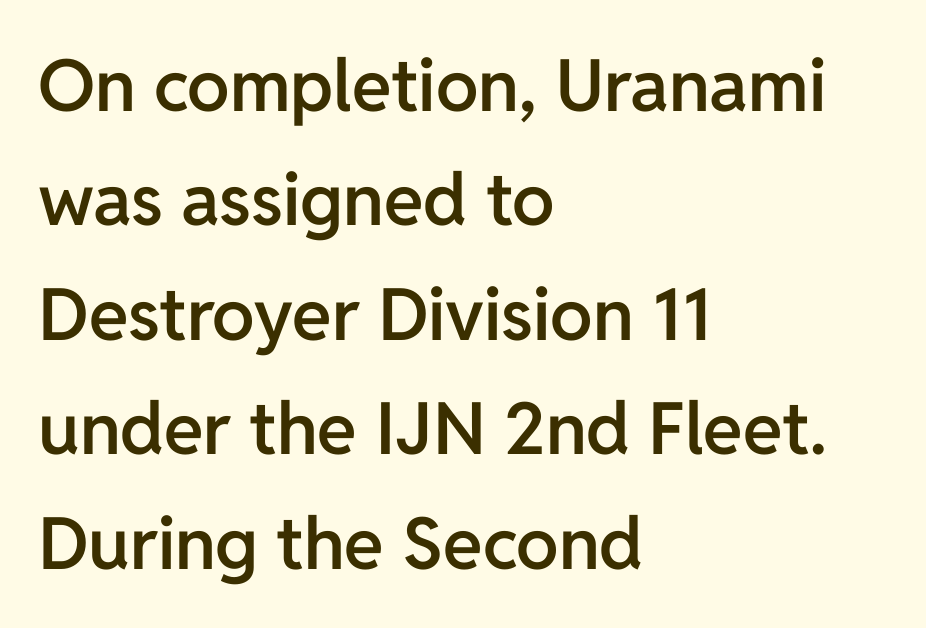
Q: Is the text bold? A: Semi-bold.
Q: Is the text italic (slanted)? A: No, it is upright.
Q: Is the typeface a serif or a sans-serif typeface? A: Sans-serif.
Q: Is the text underlined? A: No.
Q: How is the paragraph aligned? A: Left-aligned.
Q: Is the spacing between letters normal or unusually wide? A: Normal.
Q: Is the spacing between lines tight, normal or loose? A: Normal.
Q: Width (condensed, normal, or wide)? A: Normal.
Q: Stroke contrast? A: Low.
Q: x-height? A: Medium.
Q: Monospaced? A: No.
